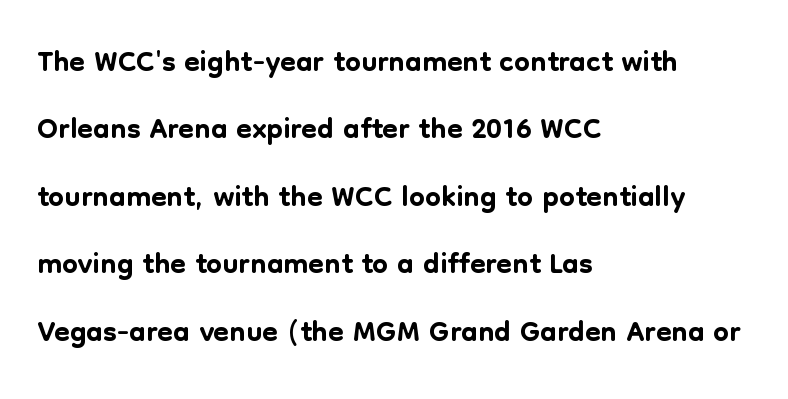
Q: Is the text italic (slanted)? A: No, it is upright.
Q: Is the typeface a serif or a sans-serif typeface? A: Sans-serif.
Q: Is the text underlined? A: No.
Q: How is the paragraph aligned? A: Left-aligned.
Q: Is the spacing between letters normal or unusually wide? A: Normal.
Q: Is the spacing between lines tight, normal or loose? A: Normal.
Q: Width (condensed, normal, or wide)? A: Normal.
Q: Stroke contrast? A: Low.
Q: x-height? A: Medium.
Q: Monospaced? A: No.
